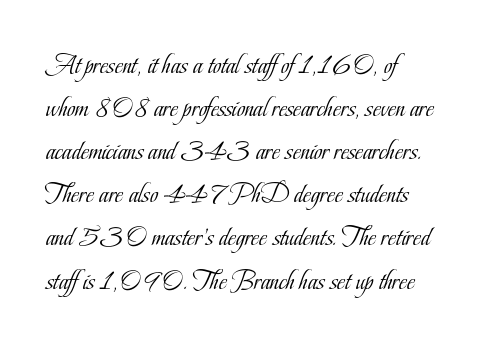
The image shows 28 px light, condensed serif type; set normal line spacing (1.54x), normal letter spacing, not underlined; low stroke contrast and a small x-height.
